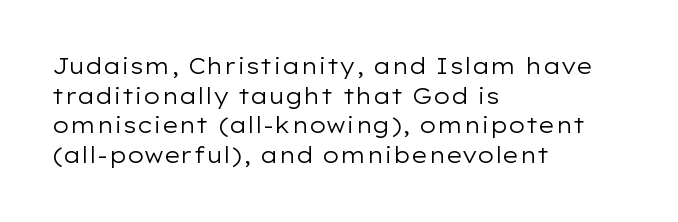
The image shows 22 px text type, upright; set left-aligned, normal line spacing (1.35x), normal letter spacing, not underlined.
